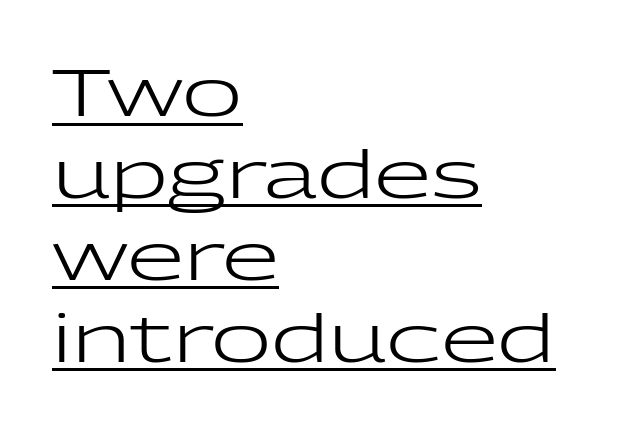
{"serif": "no", "italic": "no", "bold": "no", "weight": "regular", "width": "wide", "stroke_contrast": "low", "x_height": "medium", "monospaced": "no", "underline": "yes", "align": "left", "line_spacing_ratio": 1.24, "letter_spacing": "normal", "letter_spacing_em": 0.0, "glyph_px": 66}
